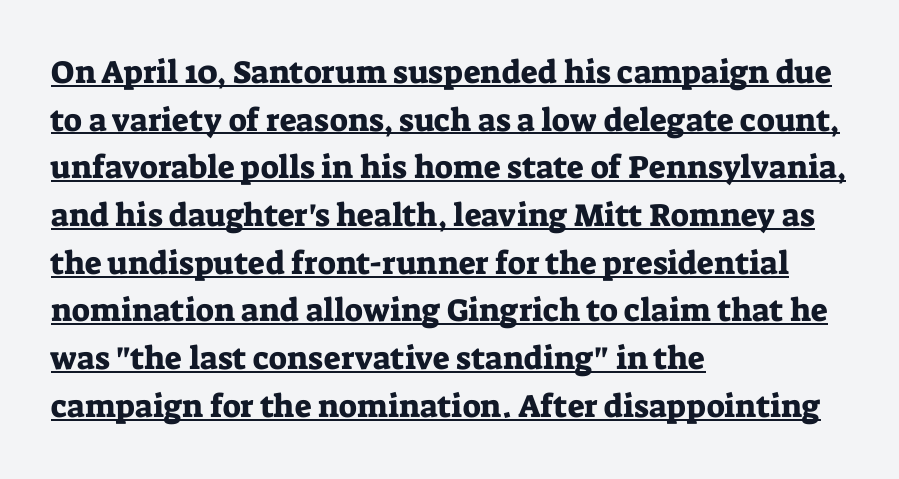
Q: Is the text italic (slanted)? A: No, it is upright.
Q: Is the typeface a serif or a sans-serif typeface? A: Serif.
Q: Is the text underlined? A: Yes.
Q: How is the paragraph aligned? A: Left-aligned.
Q: Is the spacing between letters normal or unusually wide? A: Normal.
Q: Is the spacing between lines tight, normal or loose? A: Normal.
Q: Width (condensed, normal, or wide)? A: Normal.
Q: Stroke contrast? A: Low.
Q: x-height? A: Medium.
Q: Monospaced? A: No.
